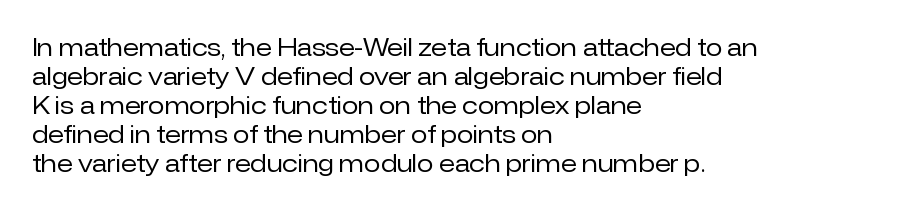
The strokes carry an ordinary text weight at most. Default kerning and tracking; the words read as compact shapes. The gap between lines stays unmarked. Does the lettering tilt? It doesn't — this is upright.
